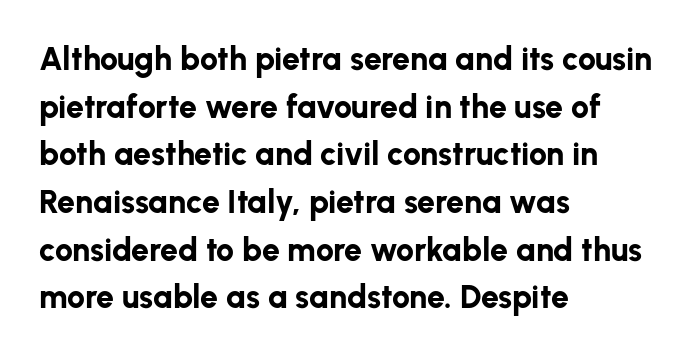
Q: Is the text bold? A: Yes.
Q: Is the text italic (slanted)? A: No, it is upright.
Q: Is the typeface a serif or a sans-serif typeface? A: Sans-serif.
Q: Is the text underlined? A: No.
Q: How is the paragraph aligned? A: Left-aligned.
Q: Is the spacing between letters normal or unusually wide? A: Normal.
Q: Is the spacing between lines tight, normal or loose? A: Normal.
Q: Width (condensed, normal, or wide)? A: Normal.
Q: Stroke contrast? A: Low.
Q: x-height? A: Medium.
Q: Monospaced? A: No.
